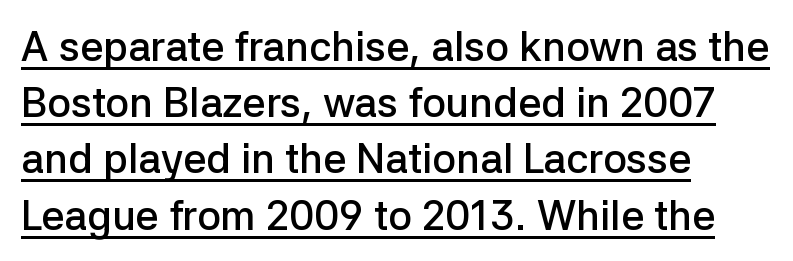
A typesetter would call this proportional, since set widths differ per character. This rendering leaves character spacing at its baseline value. Set as a demibold, roughly 600 on the weight scale. Successive baselines arrive at the customary interval. The paragraph shown leans on its left margin.
